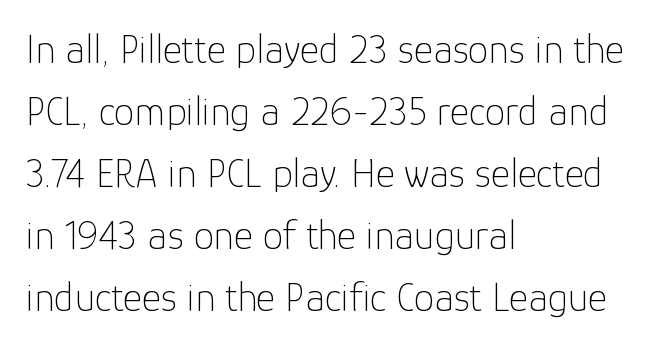
Baseline-to-baseline distance is the conventional proportion of letter height. Heft: none added — not bold. Students, note that the glyphs here touch the page at normal intervals. Varying glyph widths throughout — classic text-font behaviour. Casual observation: everything's shoved over to the left. The passage shown is typeset with a sans-serif family.
